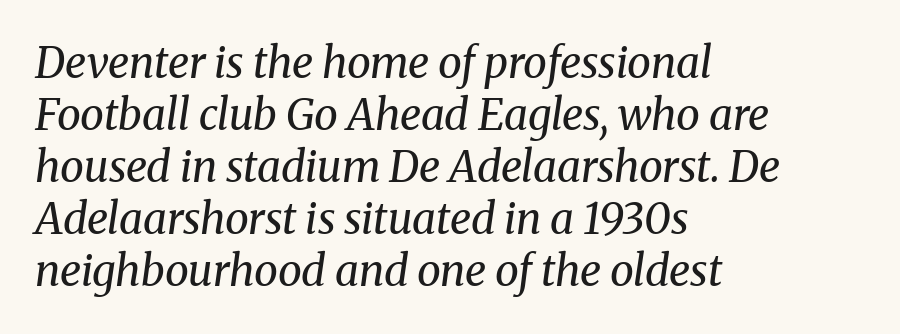
{"serif": "yes", "italic": "yes", "lean": "right", "slant_degrees": 8, "bold": "no", "weight": "regular", "width": "normal", "stroke_contrast": "medium", "x_height": "medium", "monospaced": "no", "underline": "no", "align": "left", "line_spacing_ratio": 1.21, "letter_spacing": "normal", "letter_spacing_em": 0.0, "glyph_px": 43}
